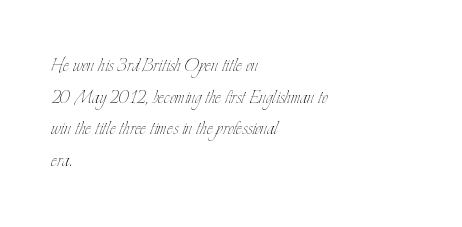
The image shows 23 px text type; set left-aligned, normal line spacing (1.38x), normal letter spacing, not underlined.
